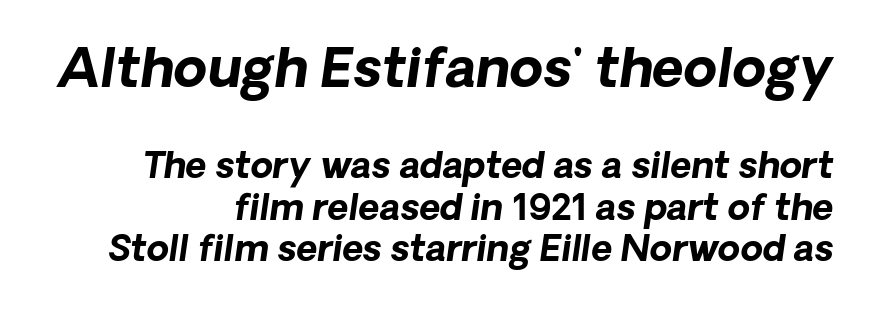
Larger block? The one above; the one below is distinctly smaller. These lines are rendered in a variable-pitch font. The specimen omits any rule beneath the text block's lines. Alignment: flush right.
